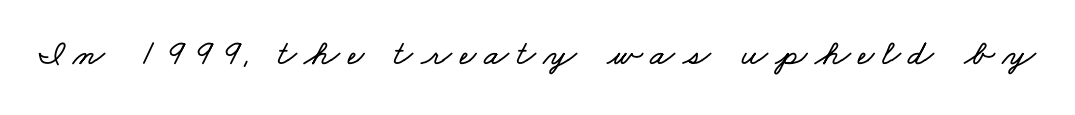
The image shows 36 px wide type; set unusually wide letter spacing (+0.22 em), not underlined; low stroke contrast and a small x-height.
